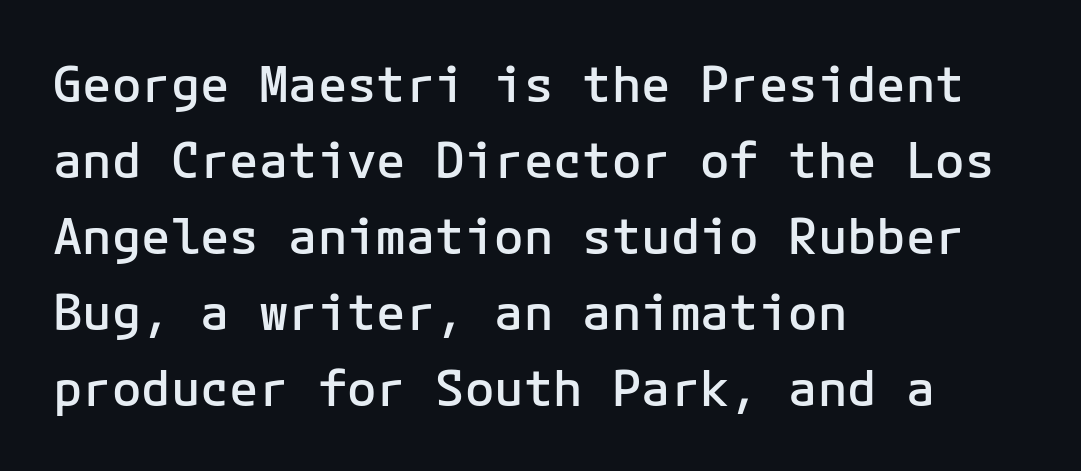
Q: Is the text bold? A: Semi-bold.
Q: Is the text italic (slanted)? A: No, it is upright.
Q: Is the typeface a serif or a sans-serif typeface? A: Sans-serif.
Q: Is the text underlined? A: No.
Q: How is the paragraph aligned? A: Left-aligned.
Q: Is the spacing between letters normal or unusually wide? A: Normal.
Q: Is the spacing between lines tight, normal or loose? A: Normal.
Q: Width (condensed, normal, or wide)? A: Normal.
Q: Stroke contrast? A: Low.
Q: x-height? A: Medium.
